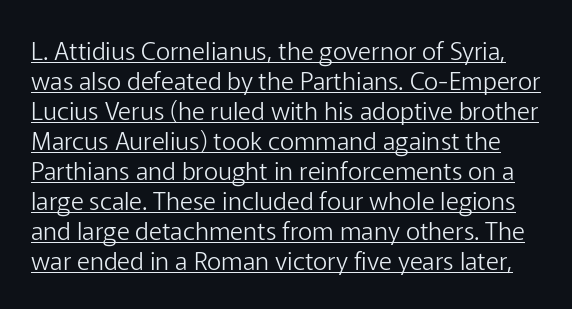
{"italic": "no", "bold": "no", "underline": "yes", "line_spacing_ratio": 1.2, "letter_spacing": "normal", "letter_spacing_em": 0.0, "glyph_px": 25}
